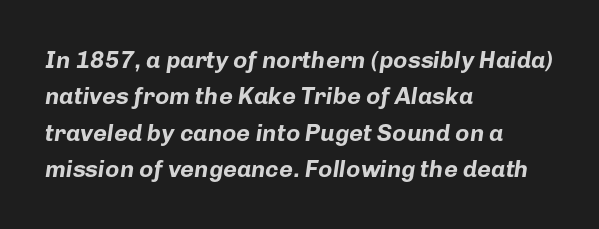
Between one letter and the next there's only the usual sliver of space. Quick note: underline off. In terms of weight, the rendering is a true, heavy bold. Short and long lines alike share a common starting point at left. If you measured baseline to baseline, you'd find a middling distance.
